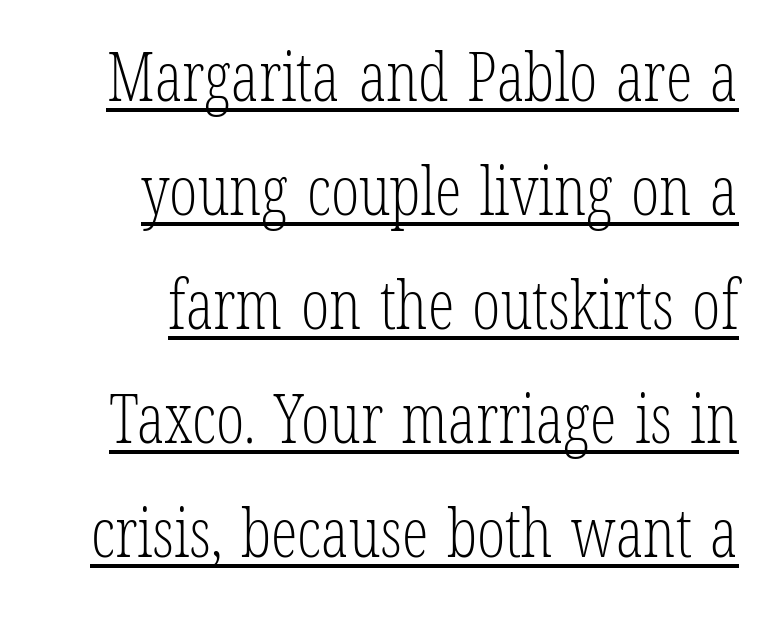
{"serif": "yes", "italic": "no", "bold": "no", "weight": "light", "width": "condensed", "stroke_contrast": "low", "x_height": "medium", "monospaced": "no", "underline": "yes", "align": "right", "line_spacing": "normal", "line_spacing_ratio": 1.7, "letter_spacing": "normal", "letter_spacing_em": 0.0, "glyph_px": 67}
